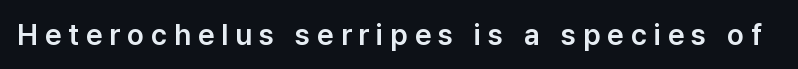
The specimen reads as upright at a glance. Inter-character spacing is expanded well beyond the font's built-in metrics. The gap between lines stays unmarked. Is this a sans? Yes — the strokes have no serifs.
